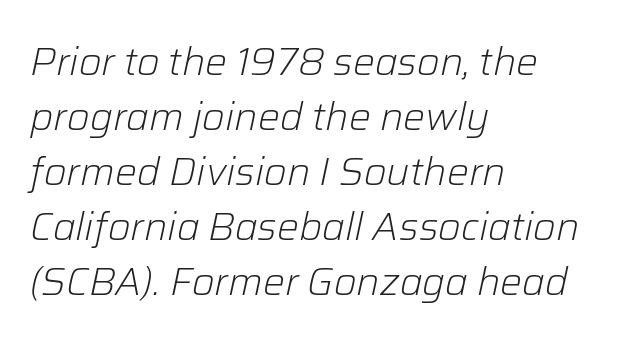
Q: Is the text bold? A: No.
Q: Is the text italic (slanted)? A: Yes, it leans right by about 12 degrees.
Q: Is the text underlined? A: No.
Q: How is the paragraph aligned? A: Left-aligned.
Q: Is the spacing between letters normal or unusually wide? A: Normal.
Q: Is the spacing between lines tight, normal or loose? A: Normal.
Q: Width (condensed, normal, or wide)? A: Normal.
Q: Stroke contrast? A: Low.
Q: x-height? A: Medium.
Q: Monospaced? A: No.
